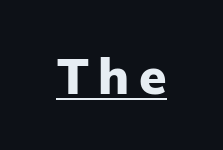
Serifs: no, the terminals of the letterforms are clean. Look at the stroke-to-counter ratio: heavy, a bold. Students, observe the line beneath the letters — that is underlining. Every character sits straight up, as roman type does. Do the characters align in a grid? No, the font is proportional.
